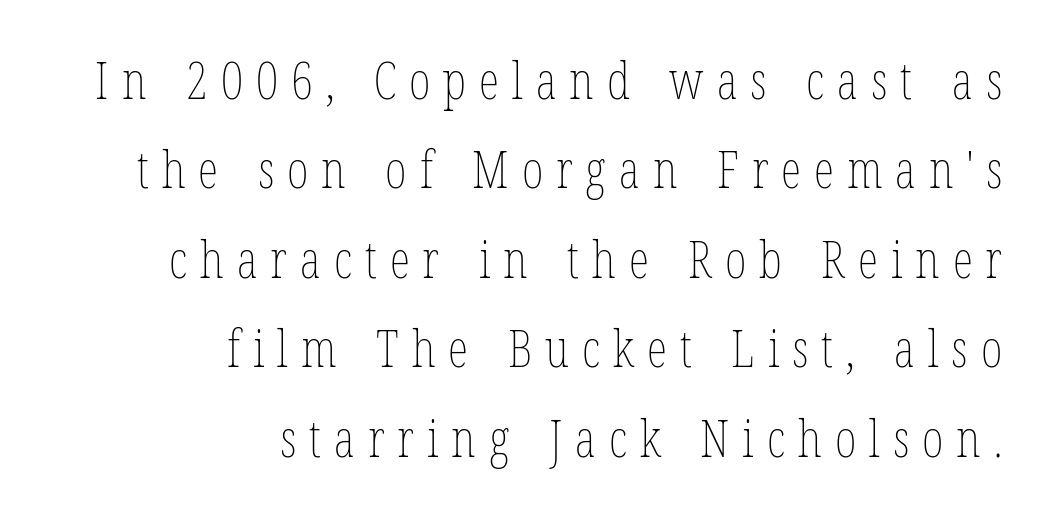
{"italic": "no", "bold": "no", "weight": "thin", "width": "condensed", "stroke_contrast": "low", "x_height": "medium", "monospaced": "no", "underline": "no", "align": "right", "line_spacing_ratio": 1.72, "letter_spacing": "wide", "letter_spacing_em": 0.25, "glyph_px": 52}
